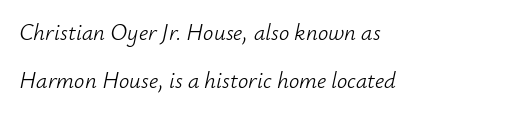
The image shows 23 px text type, italic (leaning right); set left-aligned, loose line spacing (2.09x), normal letter spacing, not underlined.
